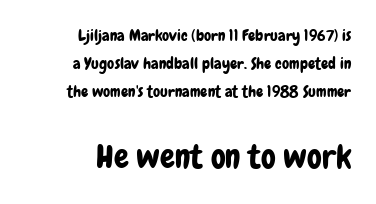
The image shows 33 px condensed sans-serif type, upright; set right-aligned, line spacing 1.75x, normal letter spacing, not underlined; the second (bottom) block is 2.06x larger; low stroke contrast and a medium x-height.
